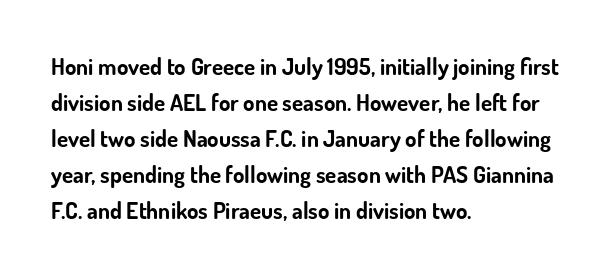
Notice how descenders clear the ascenders below comfortably — that's standard leading. The sample has been set heavy, in full bold. Italic? Not at all — the glyphs are vertical. A bare baseline throughout the passage. The rag falls on the right side of this text block. Inter-character spacing is left at the font's built-in metrics.
